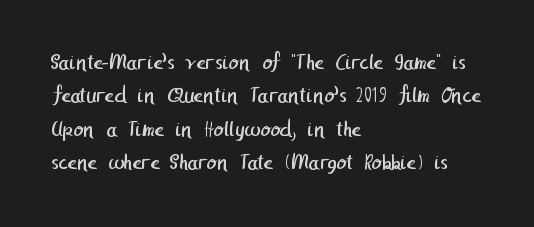
The image shows 23 px text type; set left-aligned, normal line spacing (1.45x), normal letter spacing, not underlined.
